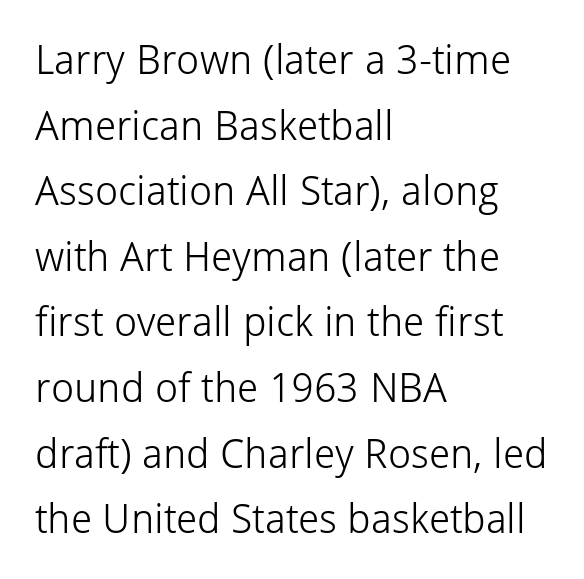
The image shows 41 px light sans-serif type, upright; set left-aligned, normal line spacing (1.6x), normal letter spacing, not underlined; low stroke contrast and a medium x-height.
